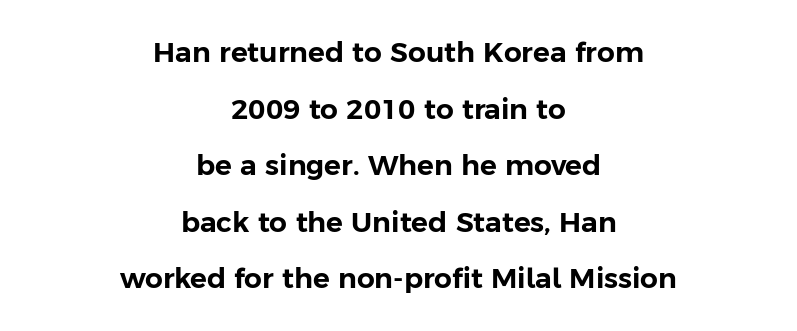
Type style note: lacks serifs. Letters rest on an invisible, unmarked baseline. A centered setting, common on invitations and titles, is used for this passage. Quick note: interline space is abundant. Standard letterfit; no display-style spreading of the glyphs. Posture: upright roman.
